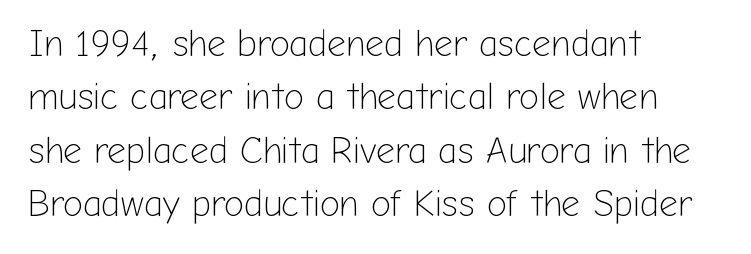
The image shows 37 px light sans-serif type, upright; set left-aligned, normal line spacing (1.44x), normal letter spacing, not underlined; low stroke contrast and a medium x-height.
